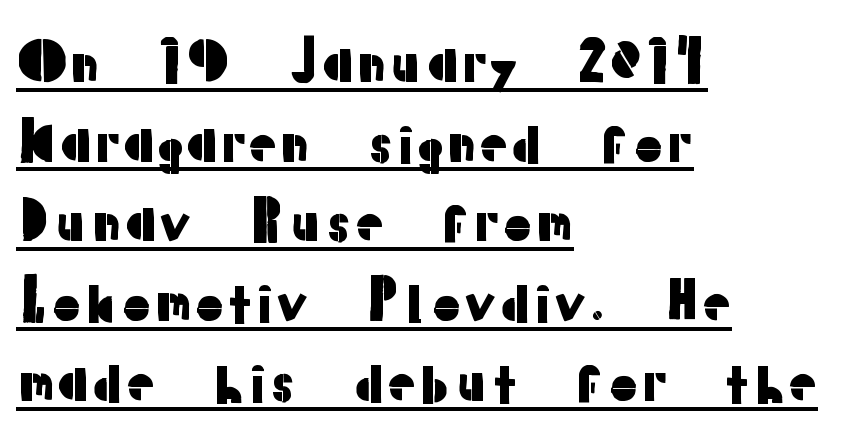
The image shows 55 px sans-serif type, upright; set left-aligned, normal line spacing (1.45x), normal letter spacing, underlined; low stroke contrast and a medium x-height.
